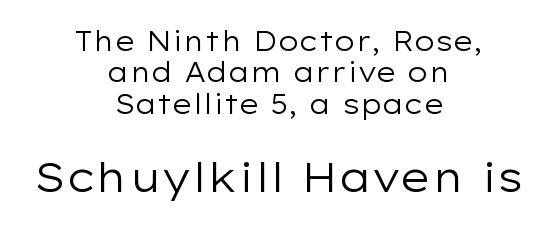
Q: Is the text bold? A: No.
Q: Is the text italic (slanted)? A: No, it is upright.
Q: Is the typeface a serif or a sans-serif typeface? A: Sans-serif.
Q: Is the text underlined? A: No.
Q: How is the paragraph aligned? A: Centered.
Q: Is the spacing between letters normal or unusually wide? A: Normal.
Q: Which block of text is set in a larger size, the first (top) or the second (bottom)? A: The second (bottom) one.
Q: Width (condensed, normal, or wide)? A: Wide.
Q: Stroke contrast? A: Low.
Q: x-height? A: Medium.
Q: Monospaced? A: No.
